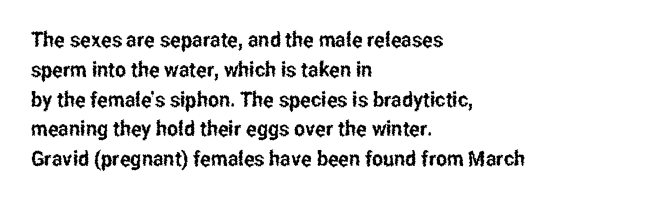
Which margin do the lines hug? The left one — the right edge is uneven. The letters stand upright; this is a roman face. Any mark beneath the type? The region is blank. The space between consecutive lines is moderate. No extra tracking has been applied to these lines.
